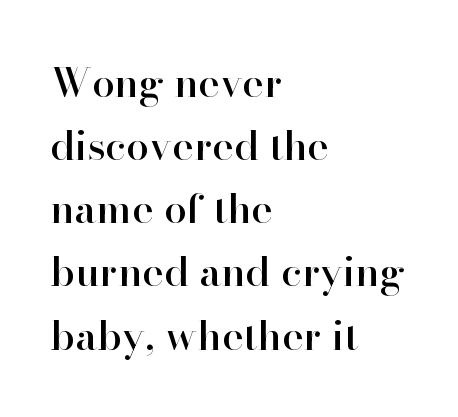
The image shows 41 px serif type, upright; set left-aligned, normal line spacing (1.54x), normal letter spacing, not underlined; high stroke contrast and a small x-height.
